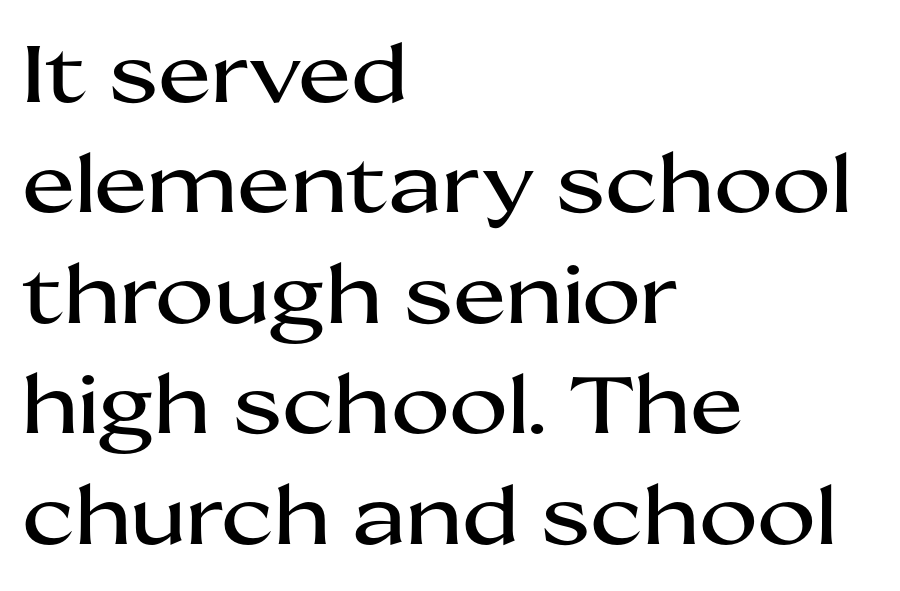
Does the leading feel generous? No, just average. Looks like regular typesetting: each glyph gets only the width it needs. A clean baseline with only descenders dipping below it. Honestly, the letter spacing is just normal — you wouldn't notice it.
